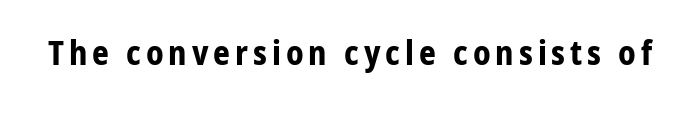
{"serif": "no", "italic": "no", "bold": "yes", "weight": "bold", "width": "condensed", "stroke_contrast": "low", "x_height": "medium", "monospaced": "no", "underline": "no", "glyph_px": 33}
